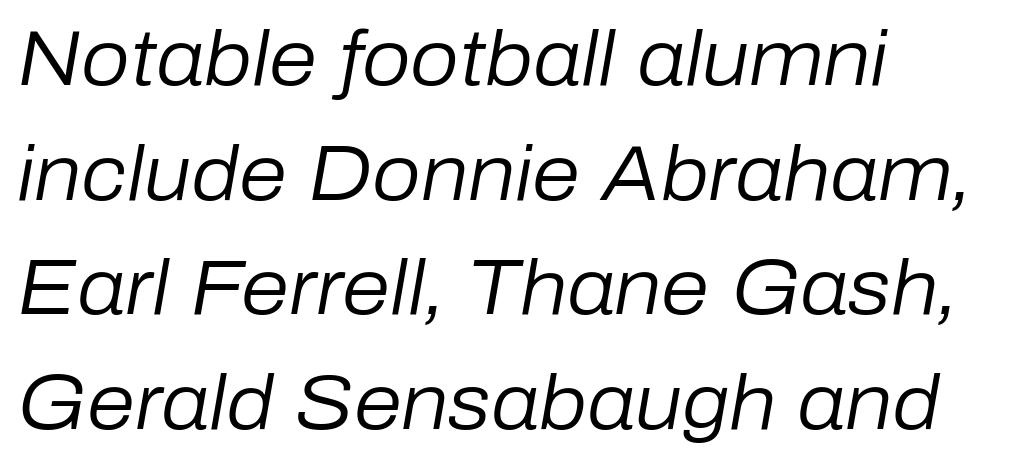
The image shows 77 px regular-weight type, italic (leaning right); set left-aligned, normal line spacing (1.49x), normal letter spacing, not underlined; low stroke contrast and a medium x-height.
